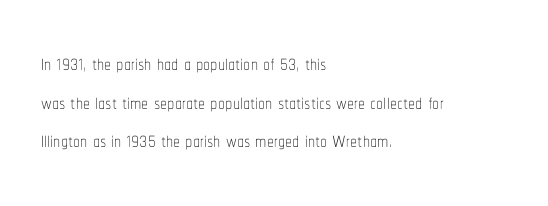
Q: Is the text bold? A: No.
Q: Is the text italic (slanted)? A: No, it is upright.
Q: Is the text underlined? A: No.
Q: How is the paragraph aligned? A: Left-aligned.
Q: Is the spacing between letters normal or unusually wide? A: Normal.
Q: Is the spacing between lines tight, normal or loose? A: Normal.
Q: Width (condensed, normal, or wide)? A: Condensed.
Q: Stroke contrast? A: Low.
Q: x-height? A: Medium.
Q: Monospaced? A: No.
